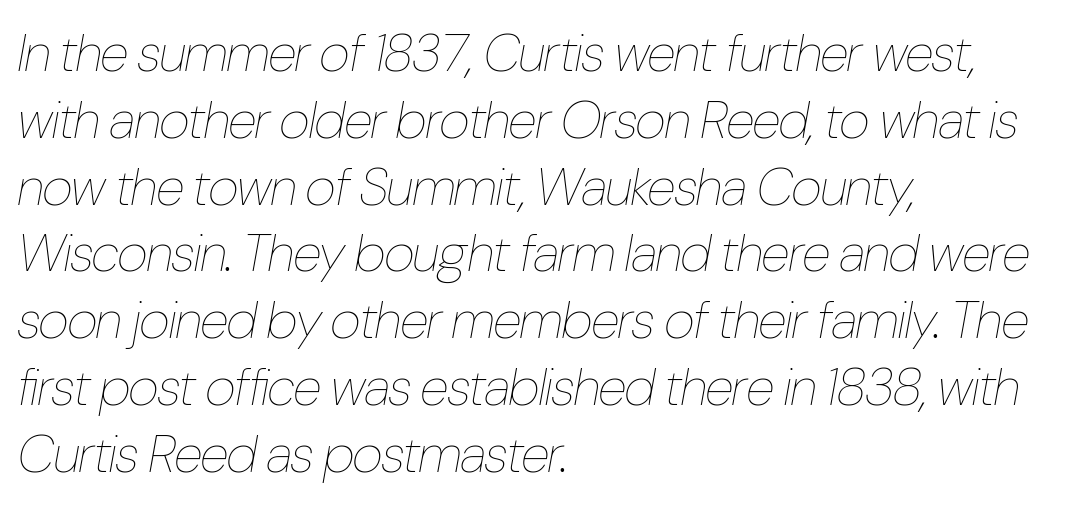
{"italic": "yes", "lean": "right", "slant_degrees": 10, "bold": "no", "weight": "thin", "width": "condensed", "stroke_contrast": "low", "x_height": "medium", "monospaced": "no", "underline": "no", "align": "left", "line_spacing": "normal", "line_spacing_ratio": 1.26, "letter_spacing": "normal", "letter_spacing_em": 0.0, "glyph_px": 53}
